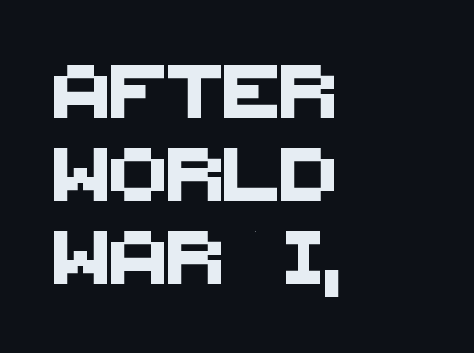
The leading is moderate, giving the passage an even texture. The characters display no serif detailing; their extremities are plain. Glance below the letters and you will spot only blank space. These lines keep a tight, regular rhythm from letter to letter. Does the copy run flush right? No — it runs flush left.
